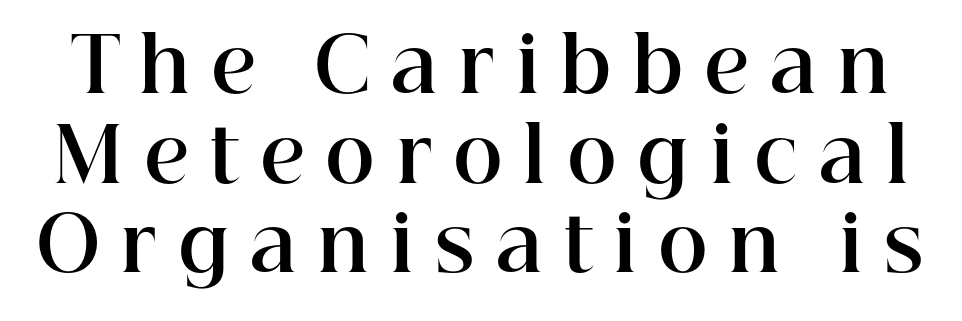
The rendering uses natural spacing where letterforms have individual widths. Weight: bold. A bare baseline throughout the passage. Look at the bottom of the vertical strokes: they flare into serifs here. Between one letter and the next there's a generous, obvious gap. Ordinary non-slanted type is in use.
